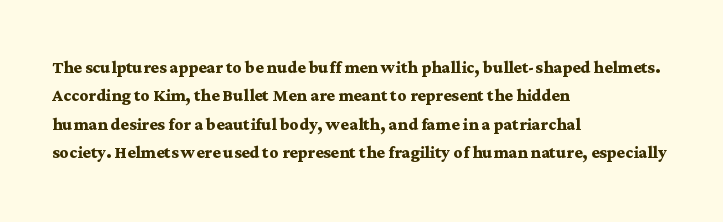
This is the regular roman posture of the typeface. The lines in this sample share a left origin and differ only in where they stop. Standard letterfit; no display-style spreading of the glyphs. Heavy-handed strokes throughout: this text is bold. The space directly below the letters is spotless.
